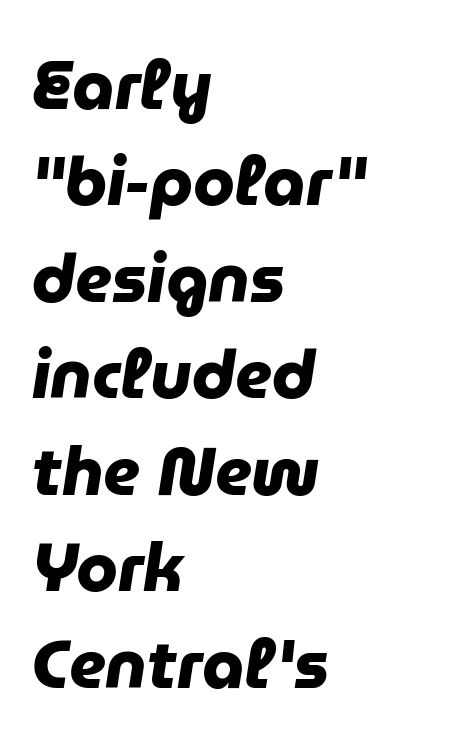
Q: Is the text bold? A: Yes.
Q: Is the typeface a serif or a sans-serif typeface? A: Sans-serif.
Q: Is the text underlined? A: No.
Q: How is the paragraph aligned? A: Left-aligned.
Q: Is the spacing between letters normal or unusually wide? A: Normal.
Q: Is the spacing between lines tight, normal or loose? A: Normal.
Q: Width (condensed, normal, or wide)? A: Normal.
Q: Stroke contrast? A: Low.
Q: x-height? A: Medium.
Q: Monospaced? A: No.
